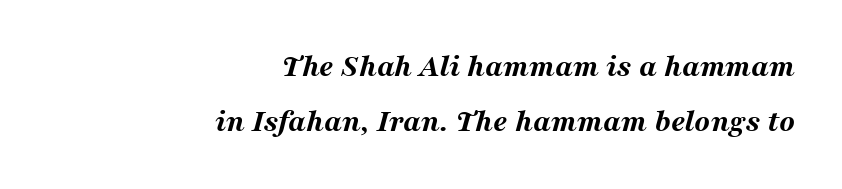
Q: Is the text bold? A: Yes.
Q: Is the text italic (slanted)? A: Yes, it leans right by about 16 degrees.
Q: Is the text underlined? A: No.
Q: How is the paragraph aligned? A: Right-aligned.
Q: Is the spacing between letters normal or unusually wide? A: Normal.
Q: Width (condensed, normal, or wide)? A: Wide.
Q: Stroke contrast? A: Medium.
Q: x-height? A: Medium.
Q: Monospaced? A: No.
